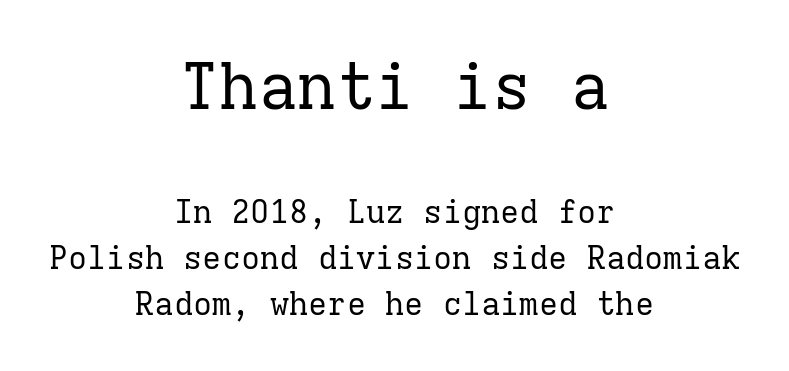
Every character here occupies the same horizontal width, giving the sample a typewriter-like rhythm. In CSS terms this would be text-align: center. Italic? Not at all — the glyphs are vertical. The words here are not underlined. The rendering shows small feet on the letterforms — a serif design. The letterforms sit at book weight or below.
